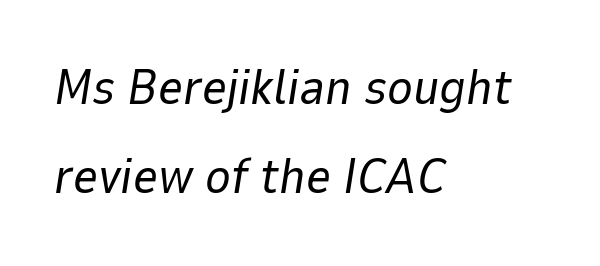
Q: Is the text bold? A: No.
Q: Is the text italic (slanted)? A: Yes, it leans right by about 9 degrees.
Q: Is the text underlined? A: No.
Q: How is the paragraph aligned? A: Left-aligned.
Q: Is the spacing between letters normal or unusually wide? A: Normal.
Q: Width (condensed, normal, or wide)? A: Normal.
Q: Stroke contrast? A: Low.
Q: x-height? A: Medium.
Q: Monospaced? A: No.
